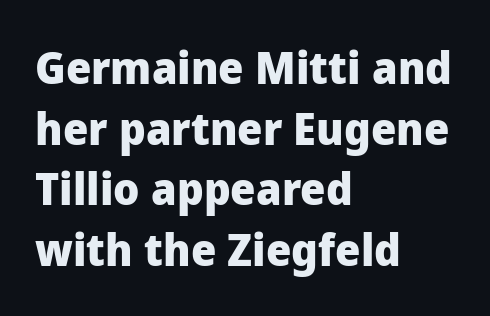
{"serif": "no", "italic": "no", "bold": "yes", "weight": "heavy", "width": "normal", "stroke_contrast": "low", "x_height": "medium", "monospaced": "no", "underline": "no", "align": "left", "line_spacing": "normal", "line_spacing_ratio": 1.35, "letter_spacing": "normal", "letter_spacing_em": 0.0, "glyph_px": 45}
